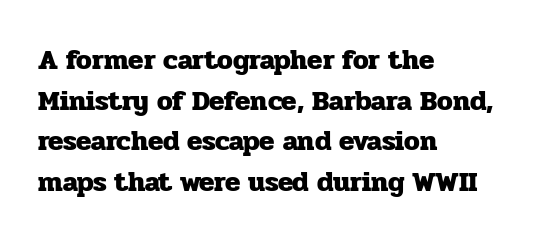
Q: Is the text bold? A: Yes.
Q: Is the text italic (slanted)? A: No, it is upright.
Q: Is the typeface a serif or a sans-serif typeface? A: Serif.
Q: Is the text underlined? A: No.
Q: How is the paragraph aligned? A: Left-aligned.
Q: Is the spacing between letters normal or unusually wide? A: Normal.
Q: Is the spacing between lines tight, normal or loose? A: Normal.
Q: Width (condensed, normal, or wide)? A: Normal.
Q: Stroke contrast? A: Low.
Q: x-height? A: Medium.
Q: Monospaced? A: No.
